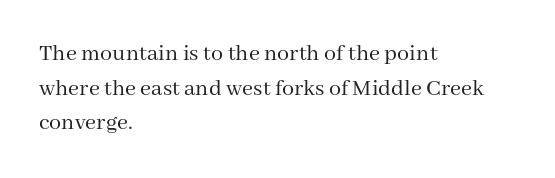
Regarding leading, the lines here are spaced in the standard way. The letters look calm and open, with moderate or lighter stems. Layout note: lines flush left. The rendering keeps characters at their native spacing. The lettering stays uniformly vertical, giving the passage a roman look. Underline: absent.
